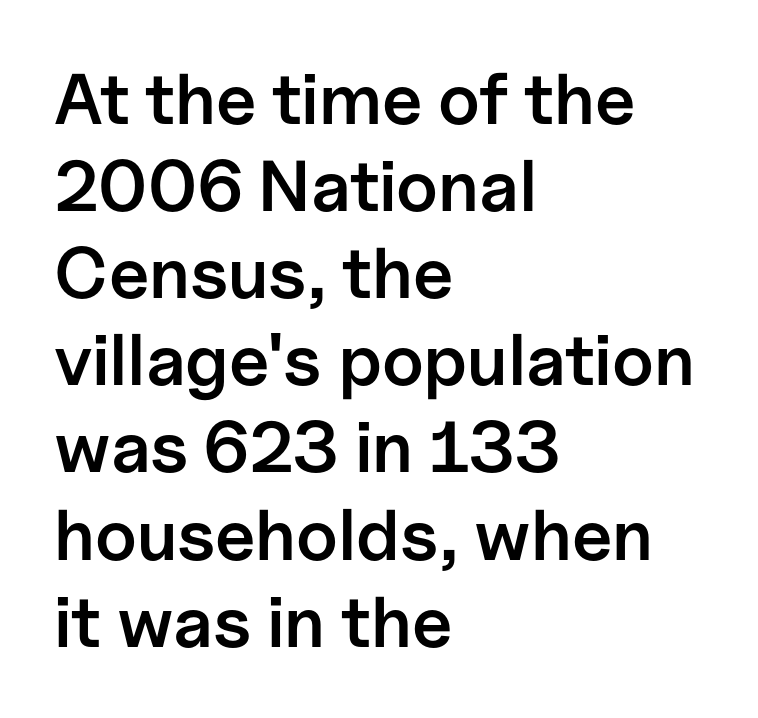
Q: Is the text bold? A: Semi-bold.
Q: Is the text italic (slanted)? A: No, it is upright.
Q: Is the typeface a serif or a sans-serif typeface? A: Sans-serif.
Q: Is the text underlined? A: No.
Q: How is the paragraph aligned? A: Left-aligned.
Q: Is the spacing between letters normal or unusually wide? A: Normal.
Q: Width (condensed, normal, or wide)? A: Normal.
Q: Stroke contrast? A: Low.
Q: x-height? A: Medium.
Q: Monospaced? A: No.
